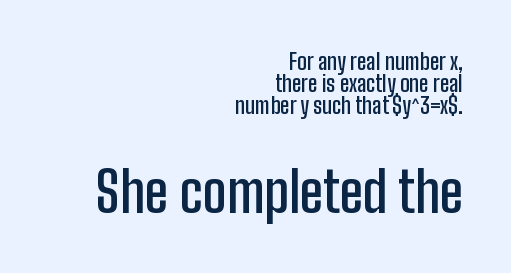
Q: Is the text bold? A: Semi-bold.
Q: Is the text italic (slanted)? A: No, it is upright.
Q: Is the typeface a serif or a sans-serif typeface? A: Sans-serif.
Q: Is the text underlined? A: No.
Q: How is the paragraph aligned? A: Right-aligned.
Q: Is the spacing between letters normal or unusually wide? A: Normal.
Q: Is the spacing between lines tight, normal or loose? A: Tight.
Q: Which block of text is set in a larger size, the first (top) or the second (bottom)? A: The second (bottom) one.
Q: Width (condensed, normal, or wide)? A: Condensed.
Q: Stroke contrast? A: Low.
Q: x-height? A: Medium.
Q: Monospaced? A: No.
